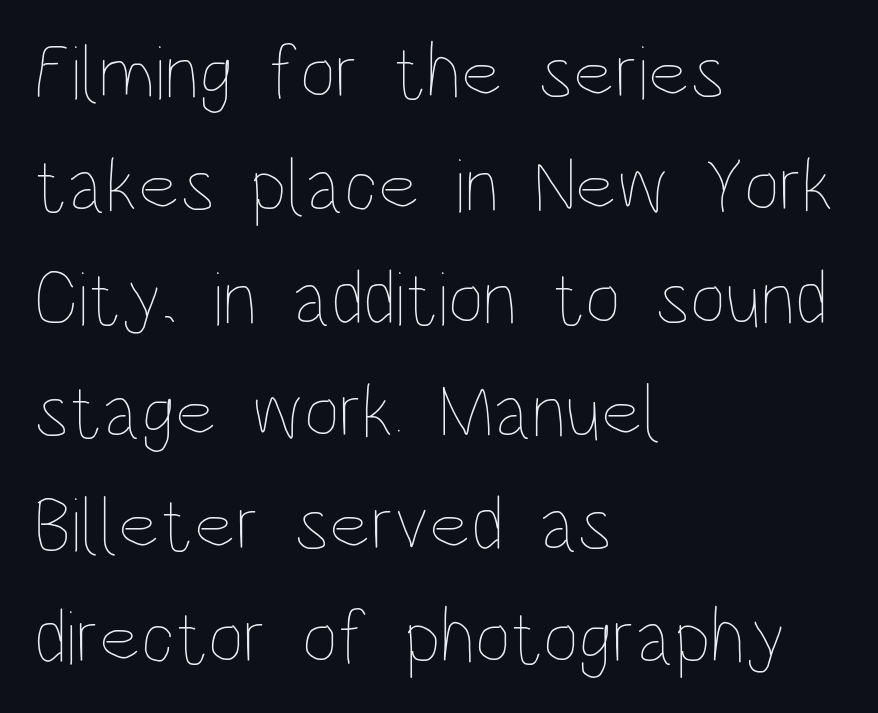
{"italic": "no", "bold": "no", "weight": "thin", "width": "condensed", "stroke_contrast": "low", "x_height": "large", "monospaced": "no", "underline": "no", "align": "left", "line_spacing": "normal", "line_spacing_ratio": 1.45, "letter_spacing": "normal", "letter_spacing_em": 0.0, "glyph_px": 78}
